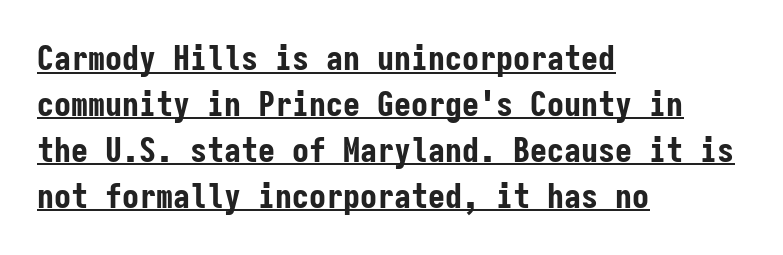
Spacing verdict: monospaced, one width for all characters. Default kerning and tracking; the words read as compact shapes. Interline gaps are of average width in this sample. The characters look thick and weighty, a clear bold. Tall strokes in this sample are plumb rather than angled.
